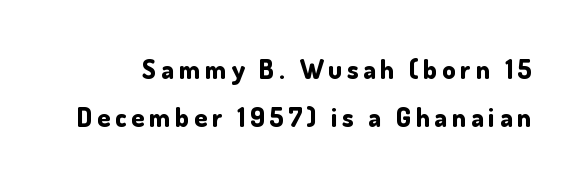
Ordinary non-slanted type is in use. Look at the stroke-to-counter ratio: heavy, a bold. Decoration check: the copy has no underline.
